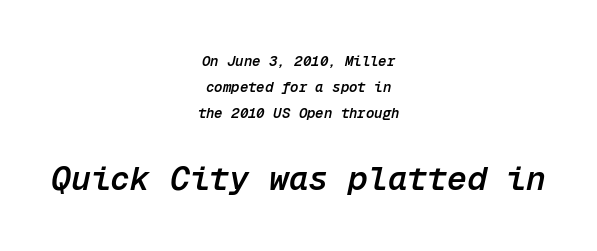
The image shows 33 px semibold type, italic (leaning right), monospaced; set centered, line spacing 1.86x, normal letter spacing, not underlined; the second (bottom) block is 2.36x larger; low stroke contrast and a medium x-height.
